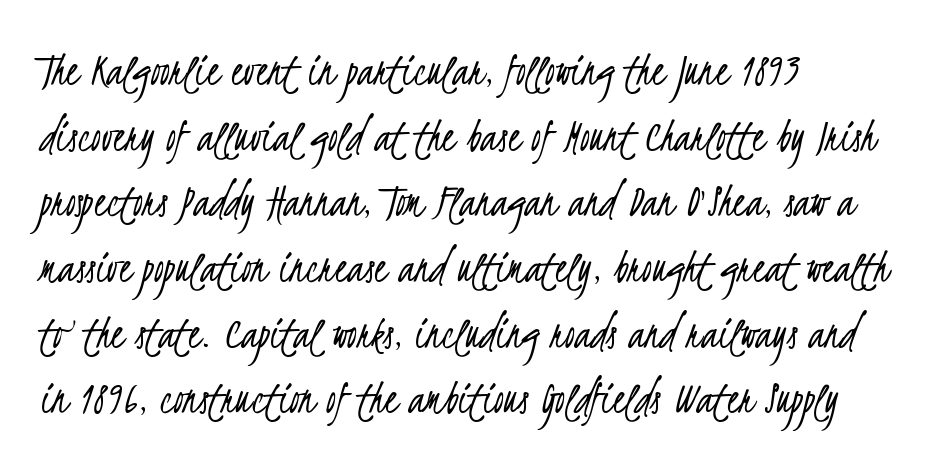
Just letters on the line, the space beneath them empty. No extra tracking has been applied to these lines. Compared with a centered layout, this one pins lines to the left instead. The face used here is a sans, in the tradition of grotesques and geometrics. The typeface has the unassuming heft of standard copy or less. You could not count columns in this text — the font is proportionally spaced.
